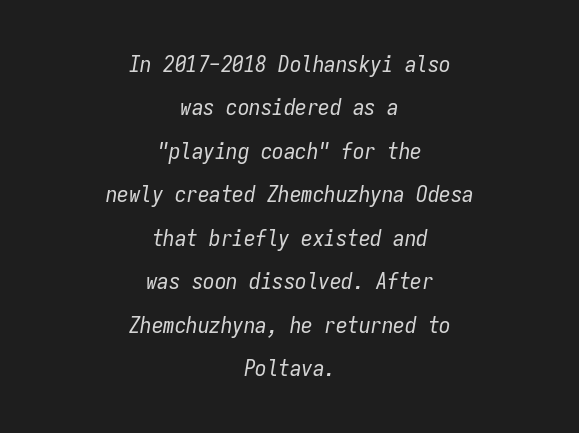
The image shows 23 px text type, italic (leaning right); set centered, line spacing 1.89x, normal letter spacing, not underlined.
